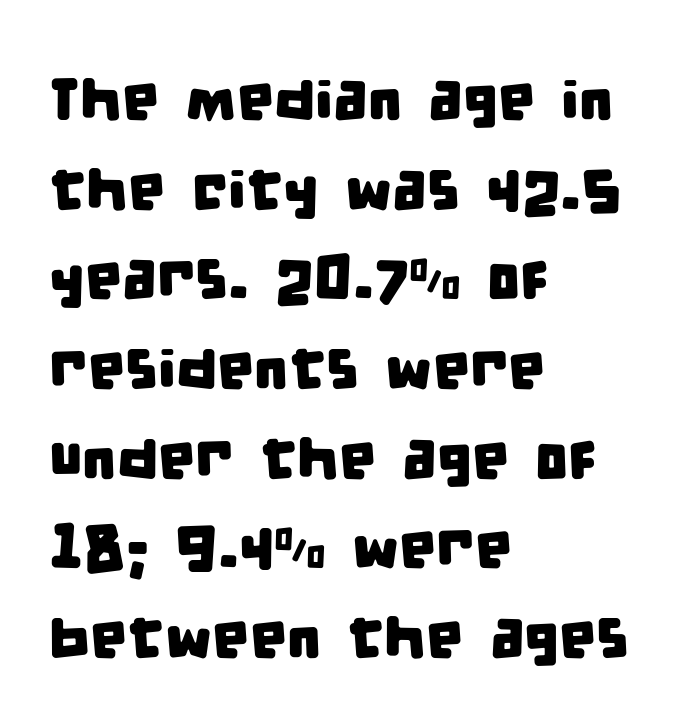
The image shows 59 px condensed sans-serif type; set left-aligned, normal line spacing (1.52x), normal letter spacing, not underlined; low stroke contrast and a large x-height.
